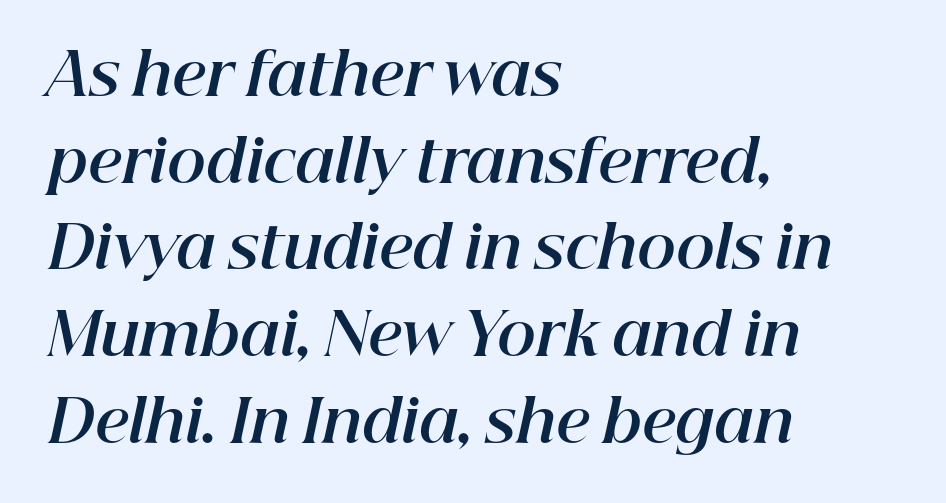
Q: Is the text bold? A: Yes.
Q: Is the text italic (slanted)? A: Yes, it leans right by about 12 degrees.
Q: Is the text underlined? A: No.
Q: How is the paragraph aligned? A: Left-aligned.
Q: Is the spacing between letters normal or unusually wide? A: Normal.
Q: Is the spacing between lines tight, normal or loose? A: Normal.
Q: Width (condensed, normal, or wide)? A: Normal.
Q: Stroke contrast? A: High.
Q: x-height? A: Medium.
Q: Monospaced? A: No.
